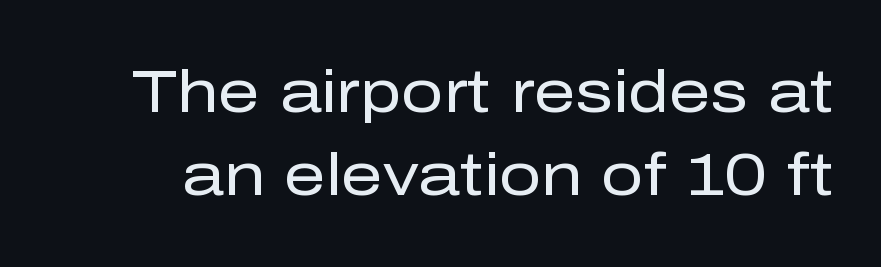
A typesetter would call this proportional, since set widths differ per character. Between one letter and the next there's only the usual sliver of space. No heavy texture on the line: the type isn't bold. Quick note: not italic, upright.
